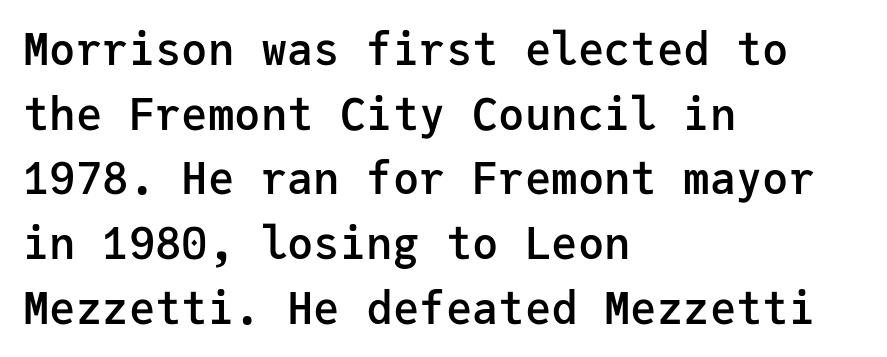
The image shows 44 px semibold sans-serif type, upright, monospaced; set left-aligned, normal line spacing (1.47x), normal letter spacing, not underlined; low stroke contrast and a medium x-height.
